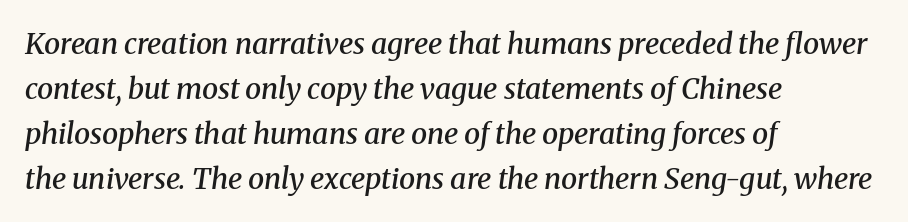
{"serif": "yes", "italic": "yes", "lean": "right", "slant_degrees": 8, "bold": "semi", "weight": "semibold", "width": "normal", "stroke_contrast": "medium", "x_height": "medium", "monospaced": "no", "underline": "no", "align": "left", "line_spacing": "normal", "line_spacing_ratio": 1.55, "letter_spacing": "normal", "letter_spacing_em": 0.0, "glyph_px": 29}
